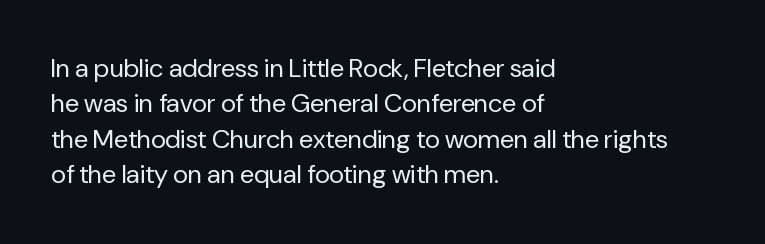
Vertically, the passage feels balanced, rows spaced as you'd expect. No italicization has been applied; the sample stays upright. A bare baseline throughout the passage. Think standard paragraph weight, or any step lighter than that.
